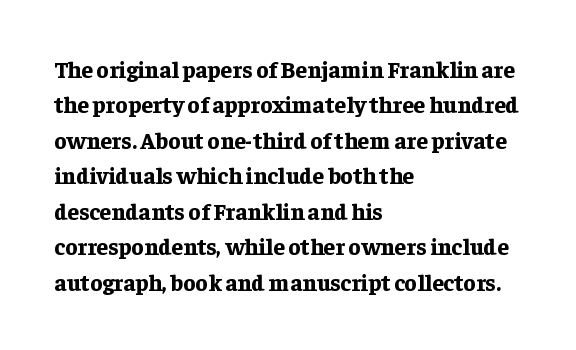
{"italic": "no", "bold": "yes", "underline": "no", "align": "left", "line_spacing": "normal", "line_spacing_ratio": 1.54, "letter_spacing": "normal", "letter_spacing_em": 0.0, "glyph_px": 23}
